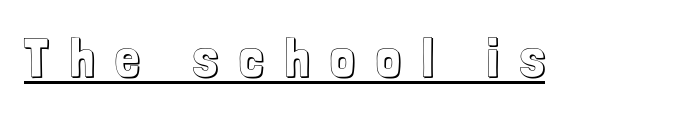
Every stem runs plumb, perpendicular to the baseline. Note the varied advance widths — an 'i' is clearly narrower than an 'm'. Decoration check: the copy is underlined. Does extra space separate the letters? Yes, quite a lot of it.
